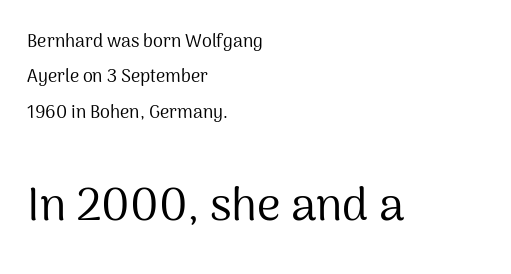
Q: Is the text bold? A: No.
Q: Is the text italic (slanted)? A: No, it is upright.
Q: Is the typeface a serif or a sans-serif typeface? A: Sans-serif.
Q: Is the text underlined? A: No.
Q: How is the paragraph aligned? A: Left-aligned.
Q: Is the spacing between letters normal or unusually wide? A: Normal.
Q: Is the spacing between lines tight, normal or loose? A: Loose.
Q: Which block of text is set in a larger size, the first (top) or the second (bottom)? A: The second (bottom) one.
Q: Width (condensed, normal, or wide)? A: Normal.
Q: Stroke contrast? A: Medium.
Q: x-height? A: Medium.
Q: Monospaced? A: No.
